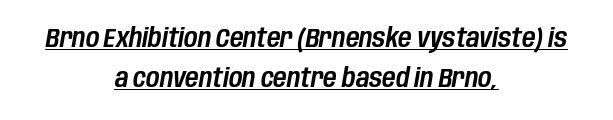
Each new line begins a customary step beneath the previous one. The lettering tilts uniformly, giving the passage an italic look. Typeset on center — no edge is straight. The face used here is rendered with its standard letterfit.
